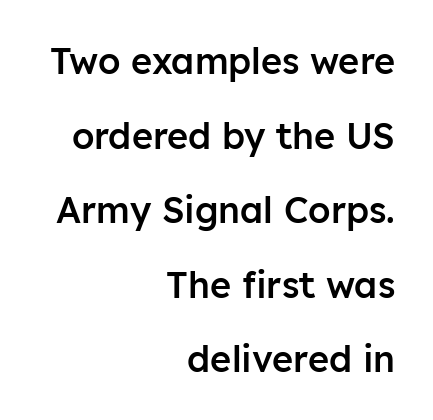
{"serif": "no", "italic": "no", "bold": "semi", "weight": "semibold", "width": "normal", "stroke_contrast": "low", "x_height": "medium", "monospaced": "no", "underline": "no", "align": "right", "line_spacing": "loose", "line_spacing_ratio": 2.07, "letter_spacing": "normal", "letter_spacing_em": 0.0, "glyph_px": 36}
